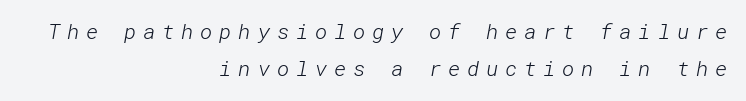
The image shows 21 px text type; set right-aligned, line spacing 1.76x, unusually wide letter spacing (+0.32 em), not underlined.
